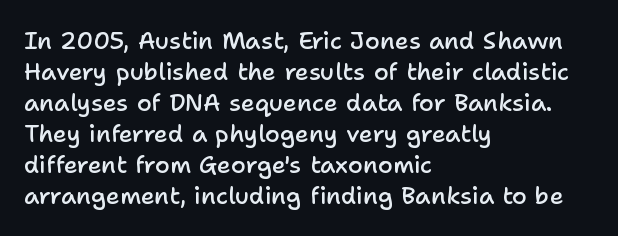
The strip under each line holds only bare page. Default kerning and tracking; the words read as compact shapes. This is the regular roman posture of the typeface. Regular leading. One-word summary of the alignment: left.
